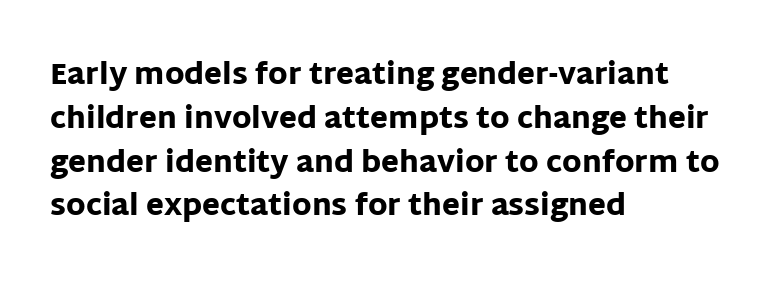
The face used here has the dense, thick strokes of a bold. Quick note: interline space is typical. In terms of letterspacing, this is plain default setting. Notice how the stems are strictly vertical — no italics here. Do the characters align in a grid? No, the font is proportional.
